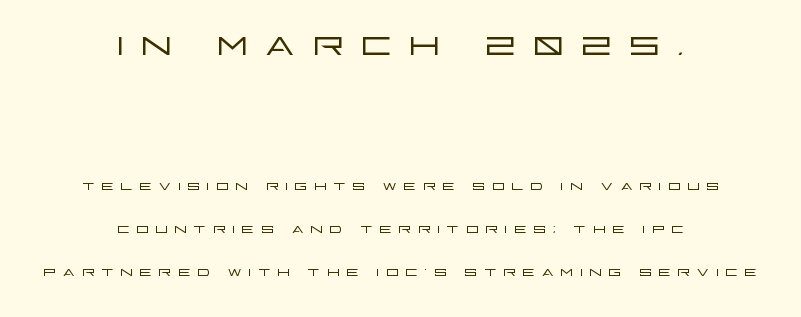
The image shows 50 px light, wide sans-serif type, upright; set centered, loose line spacing (2.13x), unusually wide letter spacing (+0.29 em), not underlined; the first (top) block is 2.5x larger; low stroke contrast and a large x-height.
